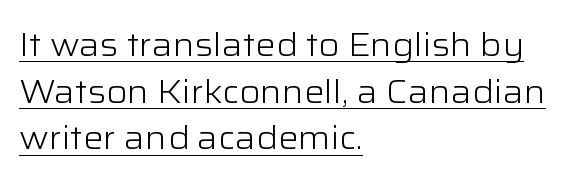
Does the type have serifs? No, each stem ends abruptly. Style check: upright. The typesetting does not lean heavy: it is not bold. Vertical spacing — default. Line beginnings align vertically; line endings do not.
